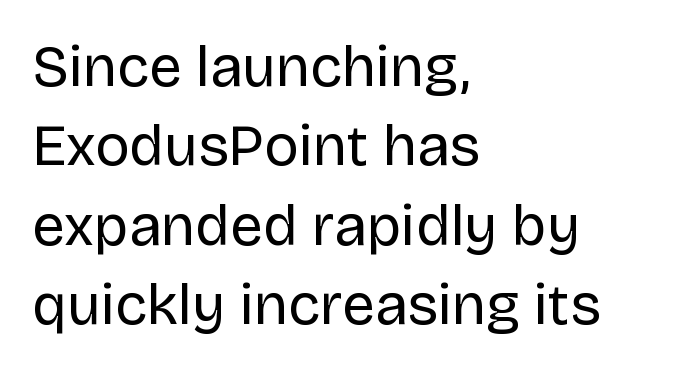
The image shows 58 px regular-weight sans-serif type, upright; set left-aligned, normal line spacing (1.37x), normal letter spacing, not underlined; low stroke contrast and a large x-height.
